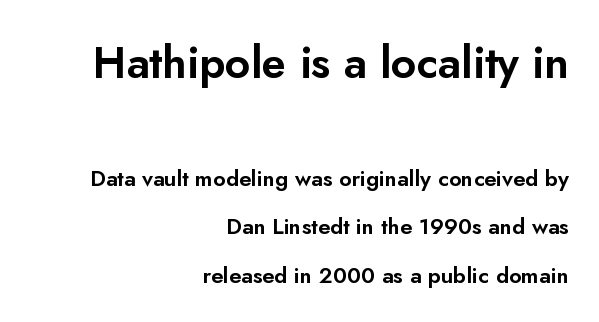
Vertically, the passage feels expansive, rows floating well apart. Here the first block reads like a headline and the second like body copy. Standard letterfit; no display-style spreading of the glyphs. Does the copy run flush right? Yes — the right margin is perfectly even. Think of a printed novel: that variable character pitch is what you see here.
